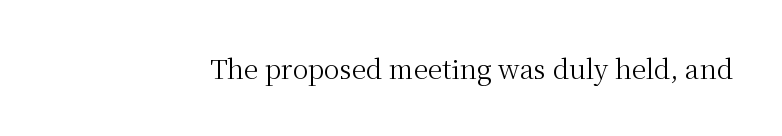
Q: Is the text bold? A: No.
Q: Is the text italic (slanted)? A: No, it is upright.
Q: Is the text underlined? A: No.
Q: Is the spacing between letters normal or unusually wide? A: Normal.
